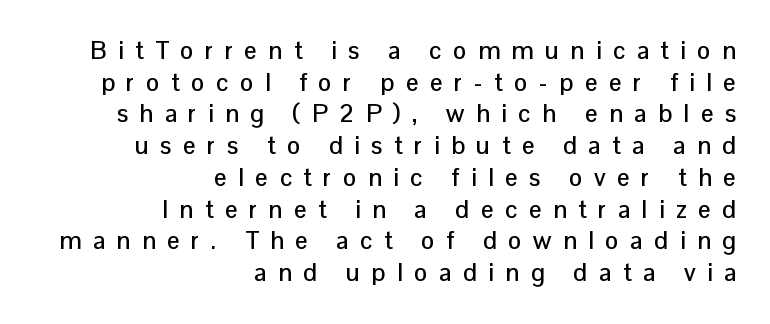
{"italic": "no", "underline": "no", "align": "right", "line_spacing": "normal", "line_spacing_ratio": 1.27, "letter_spacing": "wide", "letter_spacing_em": 0.46, "glyph_px": 25}
